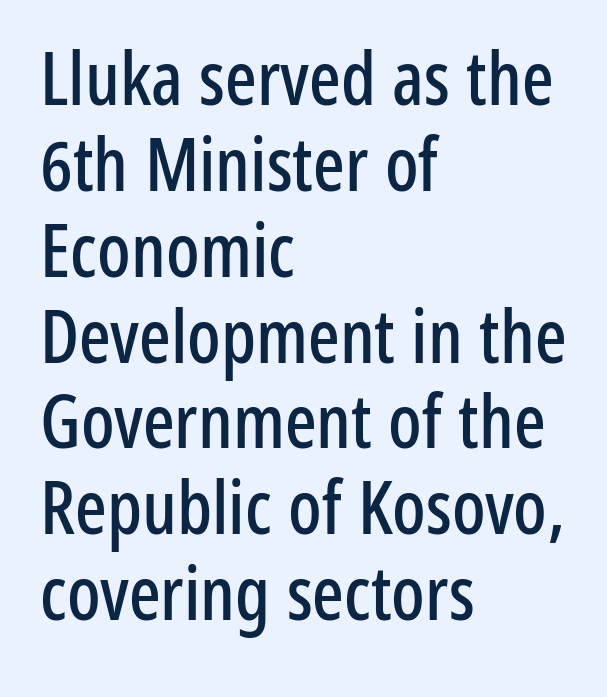
{"serif": "no", "italic": "no", "width": "condensed", "stroke_contrast": "low", "x_height": "medium", "monospaced": "no", "underline": "no", "align": "left", "line_spacing_ratio": 1.16, "letter_spacing": "normal", "letter_spacing_em": 0.0, "glyph_px": 74}
